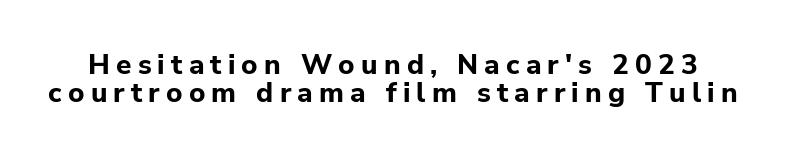
{"serif": "no", "italic": "no", "bold": "yes", "weight": "bold", "width": "normal", "stroke_contrast": "low", "x_height": "medium", "monospaced": "no", "underline": "no", "line_spacing": "tight", "line_spacing_ratio": 0.99, "letter_spacing": "wide", "letter_spacing_em": 0.22, "glyph_px": 28}
